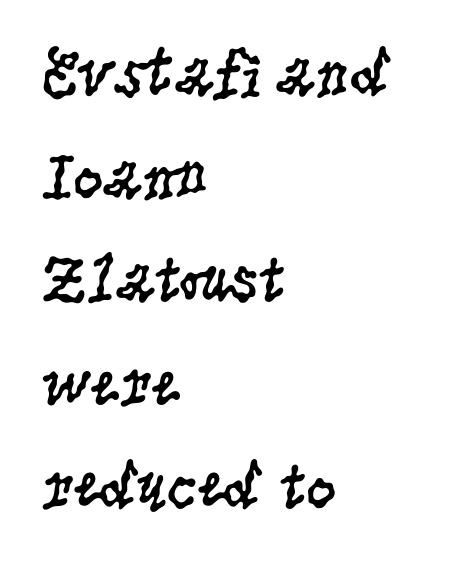
{"serif": "yes", "bold": "no", "weight": "regular", "width": "condensed", "stroke_contrast": "low", "x_height": "large", "monospaced": "no", "underline": "no", "align": "left", "line_spacing": "normal", "line_spacing_ratio": 1.54, "letter_spacing": "normal", "letter_spacing_em": 0.0, "glyph_px": 67}
